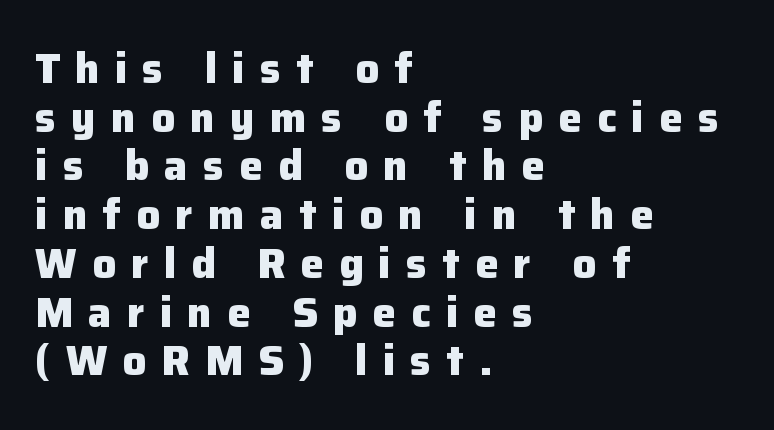
The image shows 42 px heavy sans-serif type, upright; set left-aligned, line spacing 1.16x, unusually wide letter spacing (+0.36 em), not underlined; low stroke contrast and a medium x-height.
